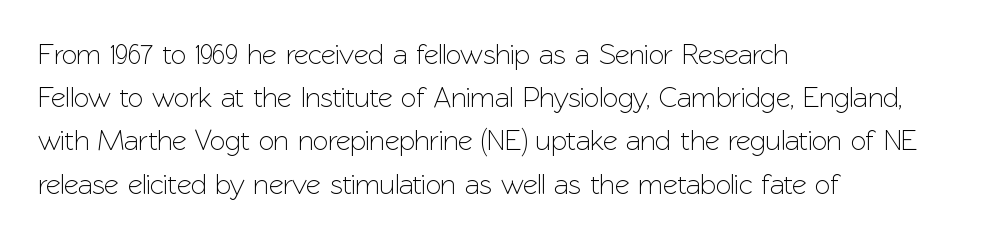
The text was rendered using a sans face with plain stroke endings. Every row of glyphs begins at an identical x-position on the left. Tracking here is standard; glyphs follow each other at the usual distance. Style check: upright.
